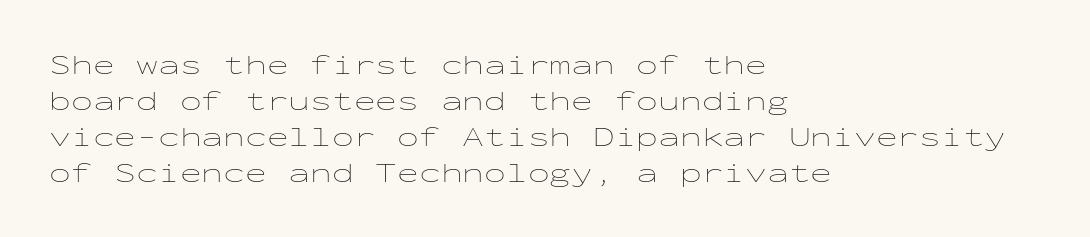
The image shows 29 px thin, wide type, upright, monospaced; set left-aligned, line spacing 1.24x, normal letter spacing, not underlined; low stroke contrast and a medium x-height.
